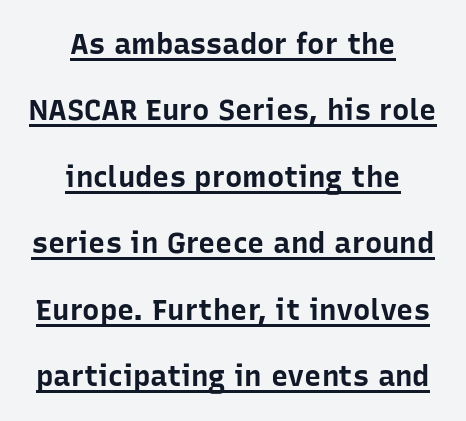
Q: Is the text bold? A: Yes.
Q: Is the text italic (slanted)? A: No, it is upright.
Q: Is the typeface a serif or a sans-serif typeface? A: Sans-serif.
Q: Is the text underlined? A: Yes.
Q: How is the paragraph aligned? A: Centered.
Q: Is the spacing between letters normal or unusually wide? A: Normal.
Q: Is the spacing between lines tight, normal or loose? A: Loose.
Q: Width (condensed, normal, or wide)? A: Normal.
Q: Stroke contrast? A: Low.
Q: x-height? A: Medium.
Q: Monospaced? A: No.
